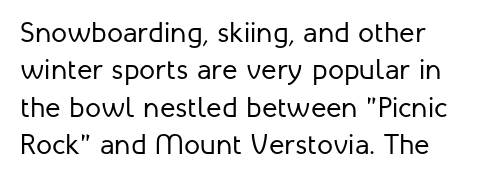
The image shows 29 px regular-weight sans-serif type, upright; set left-aligned, normal line spacing (1.29x), normal letter spacing, not underlined; low stroke contrast and a medium x-height.
